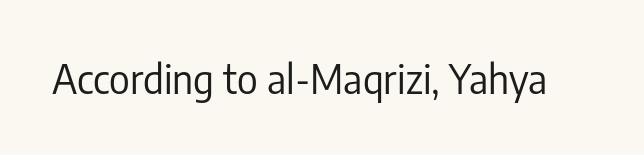
The image shows 40 px regular-weight, condensed sans-serif type, upright; set normal letter spacing, not underlined; low stroke contrast and a medium x-height.
